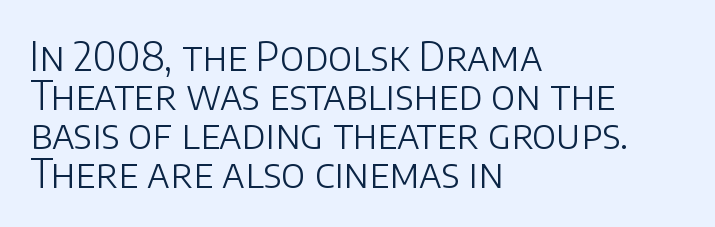
Q: Is the text bold? A: No.
Q: Is the text italic (slanted)? A: No, it is upright.
Q: Is the typeface a serif or a sans-serif typeface? A: Sans-serif.
Q: Is the text underlined? A: No.
Q: How is the paragraph aligned? A: Left-aligned.
Q: Is the spacing between letters normal or unusually wide? A: Normal.
Q: Is the spacing between lines tight, normal or loose? A: Tight.
Q: Width (condensed, normal, or wide)? A: Normal.
Q: Stroke contrast? A: Low.
Q: x-height? A: Large.
Q: Monospaced? A: No.
